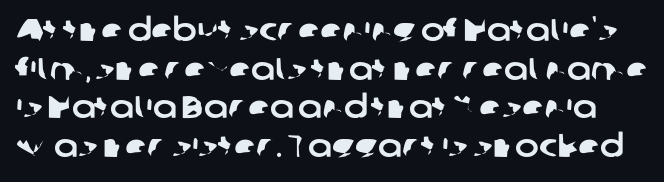
Q: Is the typeface a serif or a sans-serif typeface? A: Sans-serif.
Q: Is the text underlined? A: No.
Q: Is the spacing between letters normal or unusually wide? A: Normal.
Q: Width (condensed, normal, or wide)? A: Normal.
Q: Stroke contrast? A: Low.
Q: x-height? A: Medium.
Q: Monospaced? A: No.
